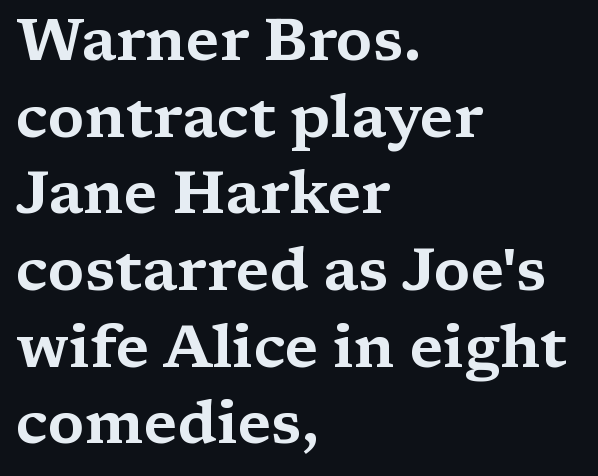
The image shows 59 px wide serif type, upright; set left-aligned, normal line spacing (1.3x), normal letter spacing, not underlined; medium stroke contrast and a medium x-height.
